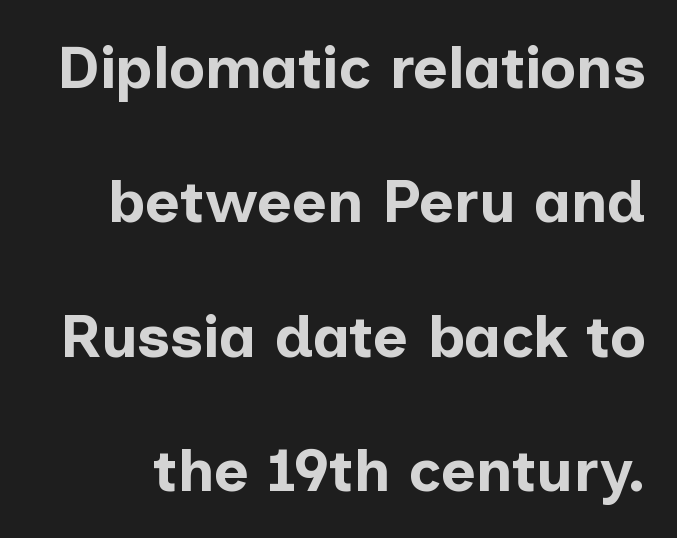
Ascenders rise straight up at ninety degrees. The rendering shows plain stroke endings on the letterforms — a sans-serif design. Each letter keeps its own natural width here, so spacing adapts to shape. The space between consecutive lines is lavish.
